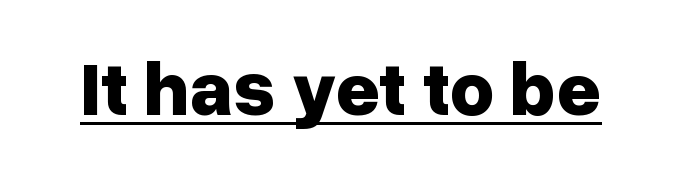
Q: Is the text bold? A: Yes.
Q: Is the text italic (slanted)? A: No, it is upright.
Q: Is the typeface a serif or a sans-serif typeface? A: Sans-serif.
Q: Is the text underlined? A: Yes.
Q: Is the spacing between letters normal or unusually wide? A: Normal.
Q: Width (condensed, normal, or wide)? A: Normal.
Q: Stroke contrast? A: Low.
Q: x-height? A: Medium.
Q: Monospaced? A: No.
